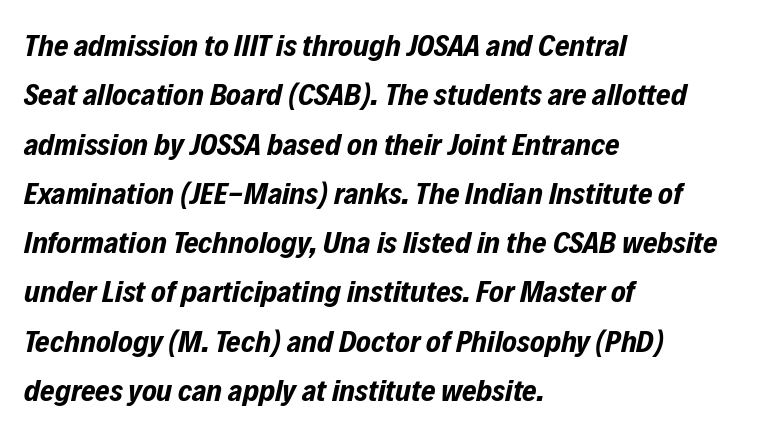
Q: Is the text bold? A: Yes.
Q: Is the text italic (slanted)? A: Yes, it leans right by about 12 degrees.
Q: Is the text underlined? A: No.
Q: How is the paragraph aligned? A: Left-aligned.
Q: Is the spacing between letters normal or unusually wide? A: Normal.
Q: Is the spacing between lines tight, normal or loose? A: Normal.
Q: Width (condensed, normal, or wide)? A: Condensed.
Q: Stroke contrast? A: Low.
Q: x-height? A: Medium.
Q: Monospaced? A: No.
